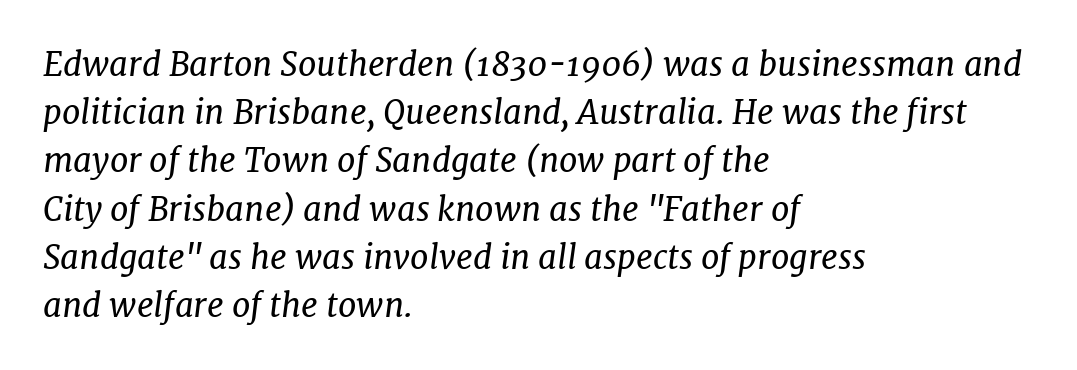
{"serif": "yes", "italic": "yes", "lean": "right", "slant_degrees": 7, "bold": "no", "weight": "regular", "width": "normal", "stroke_contrast": "low", "x_height": "medium", "monospaced": "no", "underline": "no", "align": "left", "line_spacing": "normal", "line_spacing_ratio": 1.46, "letter_spacing": "normal", "letter_spacing_em": 0.0, "glyph_px": 33}
